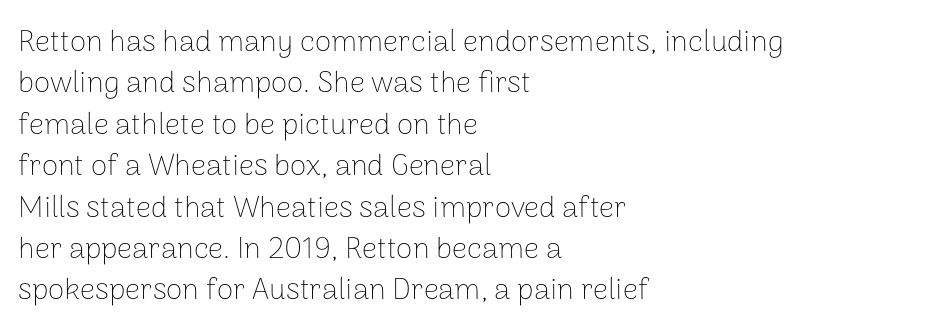
The image shows 30 px thin sans-serif type, upright; set left-aligned, normal line spacing (1.38x), normal letter spacing, not underlined; low stroke contrast and a medium x-height.
